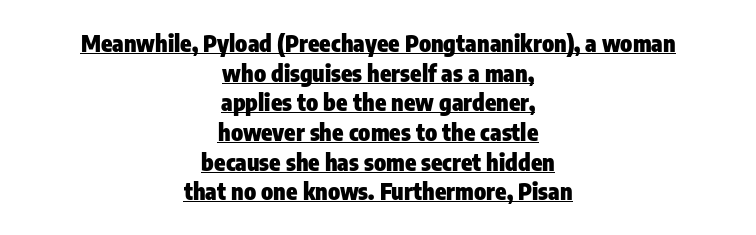
The image shows 23 px bold type, upright; set centered, normal line spacing (1.29x), normal letter spacing, underlined.
